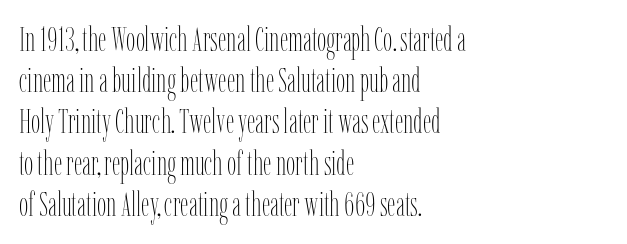
Each word holds together tightly as a unit, with standard inter-letter gaps. Is there much room between lines? A standard amount, neither cramped nor airy. Proportional: the letters do not fall into vertical columns. Unbolded letterforms with no extra heft. Italic? Not at all — the glyphs are vertical.
